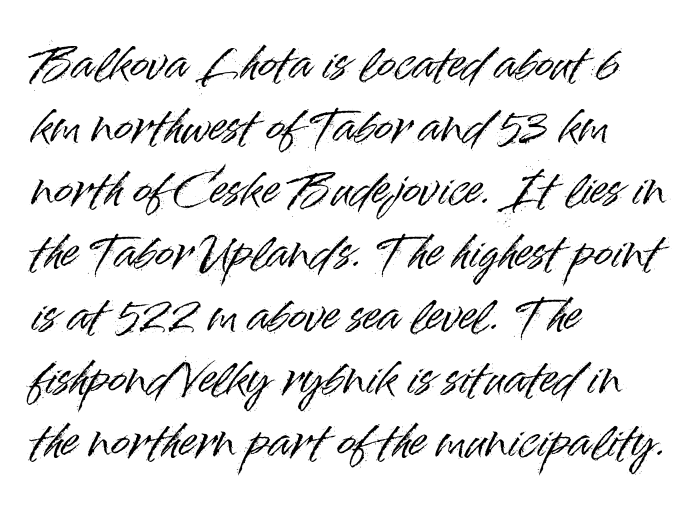
The image shows 44 px sans-serif type; set left-aligned, normal line spacing (1.43x), normal letter spacing, not underlined; high stroke contrast and a small x-height.
